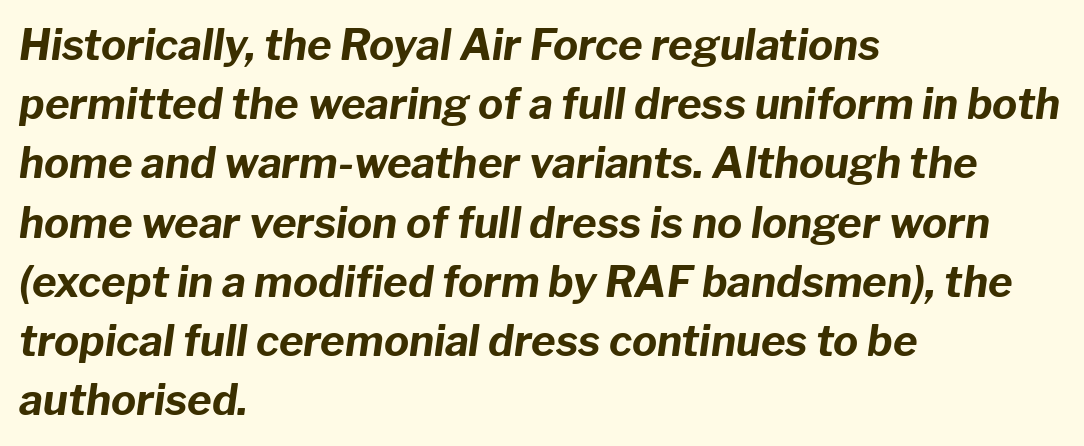
One-word summary of the alignment: left. Slanted lettering throughout. This sample has the flowing, uneven cadence of proportional lettering. Compared with typical body copy, the letter spacing here is the same.
